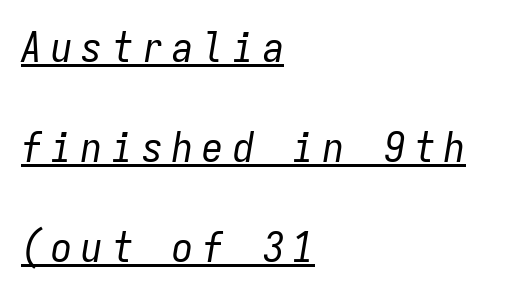
{"italic": "yes", "lean": "right", "slant_degrees": 9, "bold": "no", "weight": "regular", "width": "condensed", "stroke_contrast": "low", "x_height": "medium", "monospaced": "yes", "underline": "yes", "align": "left", "line_spacing": "loose", "line_spacing_ratio": 2.38, "letter_spacing": "wide", "letter_spacing_em": 0.22, "glyph_px": 42}
